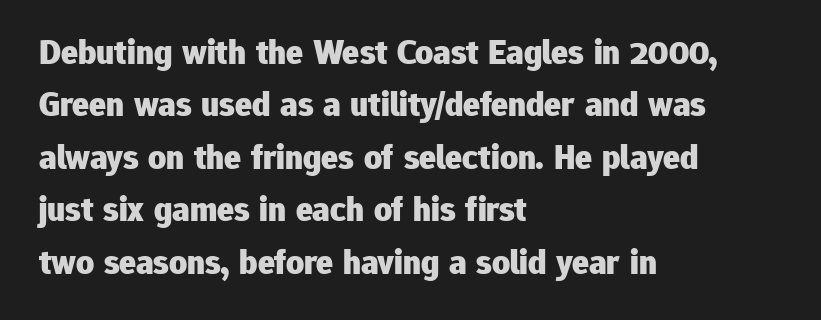
The image shows 35 px heavy sans-serif type, upright; set left-aligned, normal line spacing (1.5x), normal letter spacing, not underlined; low stroke contrast and a medium x-height.
